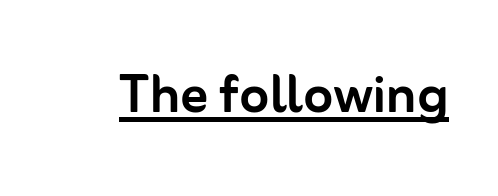
{"serif": "no", "italic": "no", "width": "normal", "stroke_contrast": "low", "x_height": "medium", "monospaced": "no", "underline": "yes", "letter_spacing": "normal", "letter_spacing_em": 0.0, "glyph_px": 68}
